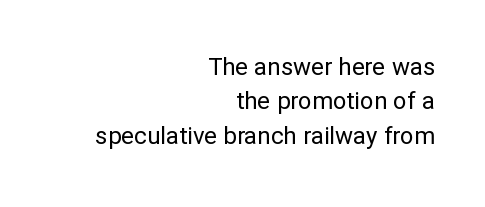
These glyphs show unthickened strokes, regular width or finer. The compositor pushed each line to the right boundary. A typesetter would mark this as roman, not italic. The block of text has a typical density, with ordinary space between rows. Nobody touched the tracking dial on this one. The passage shown is not underscored anywhere.
